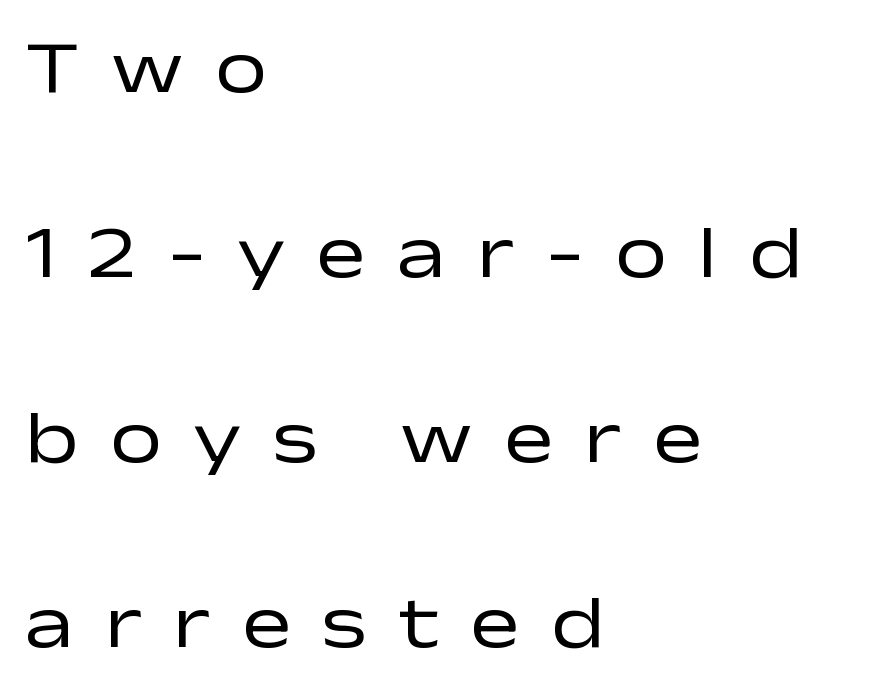
The image shows 74 px regular-weight, wide sans-serif type, upright; set left-aligned, loose line spacing (2.5x), unusually wide letter spacing (+0.42 em), not underlined; low stroke contrast and a medium x-height.
